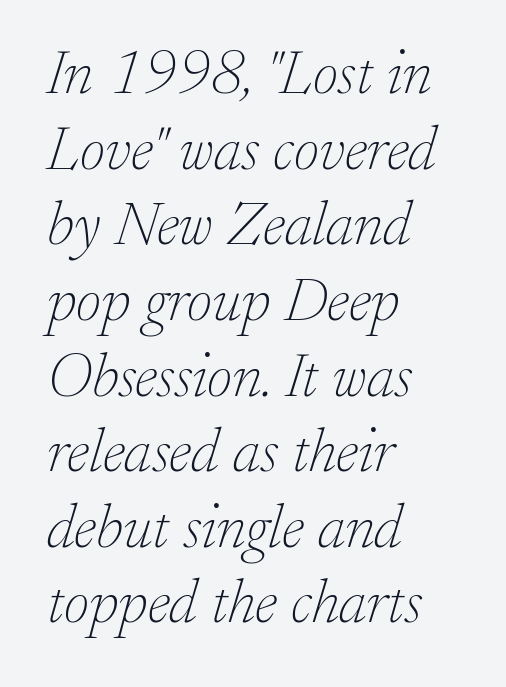
The image shows 62 px thin serif type, italic (leaning right); set left-aligned, line spacing 1.22x, normal letter spacing, not underlined; low stroke contrast and a small x-height.
